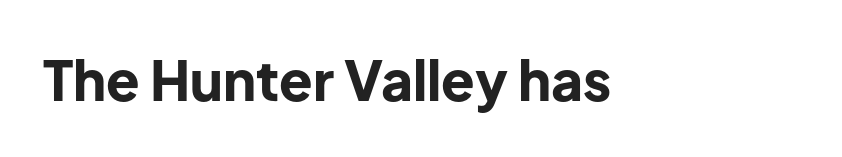
The image shows 55 px bold sans-serif type, upright; set normal letter spacing, not underlined; low stroke contrast and a medium x-height.
